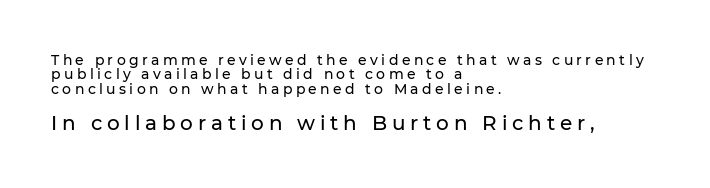
The image shows 20 px text type, upright; set left-aligned, tight line spacing (1.03x), unusually wide letter spacing (+0.24 em), not underlined; the second (bottom) block is 1.43x larger.
